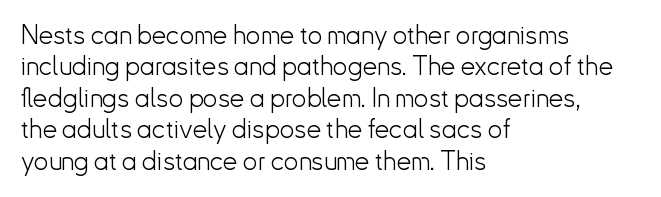
{"italic": "no", "bold": "no", "underline": "no", "align": "left", "line_spacing_ratio": 1.21, "letter_spacing": "normal", "letter_spacing_em": 0.0, "glyph_px": 26}
